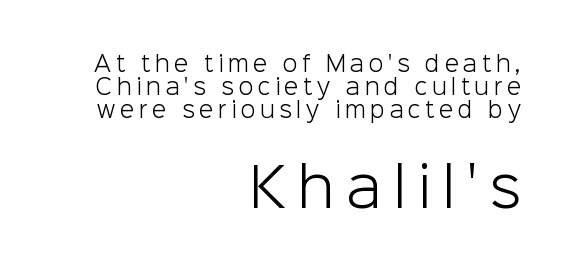
Q: Is the text bold? A: No.
Q: Is the text italic (slanted)? A: No, it is upright.
Q: Is the typeface a serif or a sans-serif typeface? A: Sans-serif.
Q: Is the text underlined? A: No.
Q: How is the paragraph aligned? A: Right-aligned.
Q: Is the spacing between letters normal or unusually wide? A: Unusually wide.
Q: Is the spacing between lines tight, normal or loose? A: Tight.
Q: Which block of text is set in a larger size, the first (top) or the second (bottom)? A: The second (bottom) one.
Q: Width (condensed, normal, or wide)? A: Normal.
Q: Stroke contrast? A: Low.
Q: x-height? A: Medium.
Q: Monospaced? A: No.
